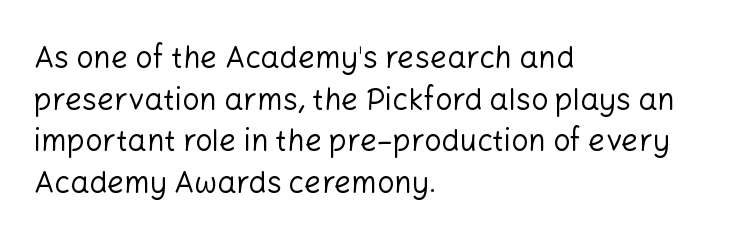
{"serif": "no", "italic": "no", "bold": "no", "weight": "regular", "width": "normal", "stroke_contrast": "low", "x_height": "medium", "monospaced": "no", "underline": "no", "align": "left", "line_spacing": "normal", "line_spacing_ratio": 1.39, "letter_spacing": "normal", "letter_spacing_em": 0.0, "glyph_px": 30}
